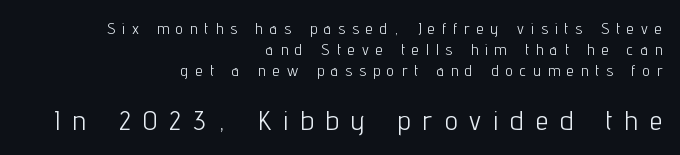
The image shows 28 px light, condensed sans-serif type, upright; set right-aligned, normal line spacing (1.3x), unusually wide letter spacing (+0.45 em), not underlined; the second (bottom) block is 1.75x larger; low stroke contrast and a medium x-height.
